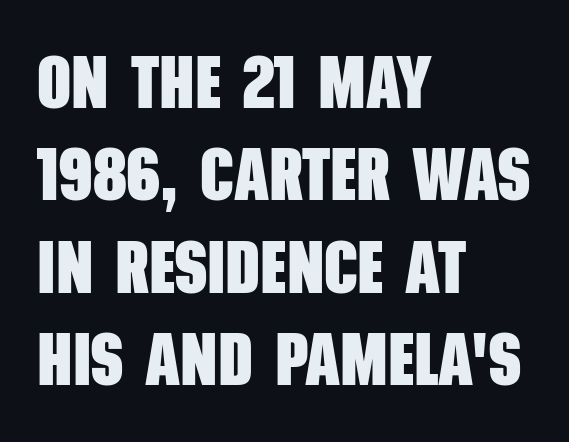
Q: Is the text bold? A: Yes.
Q: Is the typeface a serif or a sans-serif typeface? A: Sans-serif.
Q: Is the text underlined? A: No.
Q: How is the paragraph aligned? A: Left-aligned.
Q: Is the spacing between letters normal or unusually wide? A: Normal.
Q: Is the spacing between lines tight, normal or loose? A: Normal.
Q: Width (condensed, normal, or wide)? A: Condensed.
Q: Stroke contrast? A: Low.
Q: x-height? A: Large.
Q: Monospaced? A: No.
